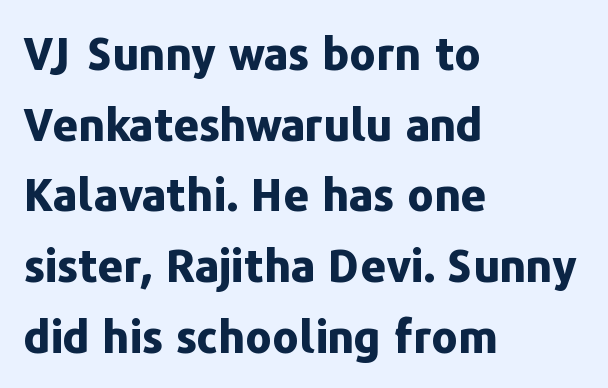
The passage shown has conventional tracking throughout. Anything drawn beneath the words? Only blank space. Is the block centered? No — it sits flush against the left margin. Upright lettering throughout. The leading is moderate, giving the passage an even texture.
